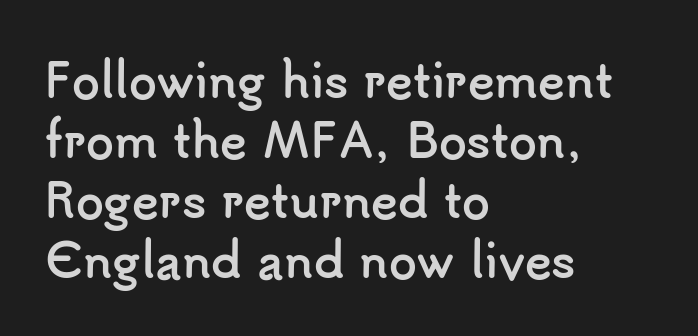
Q: Is the text bold? A: Yes.
Q: Is the text italic (slanted)? A: No, it is upright.
Q: Is the typeface a serif or a sans-serif typeface? A: Sans-serif.
Q: Is the text underlined? A: No.
Q: How is the paragraph aligned? A: Left-aligned.
Q: Is the spacing between letters normal or unusually wide? A: Normal.
Q: Is the spacing between lines tight, normal or loose? A: Normal.
Q: Width (condensed, normal, or wide)? A: Normal.
Q: Stroke contrast? A: Low.
Q: x-height? A: Small.
Q: Monospaced? A: No.
